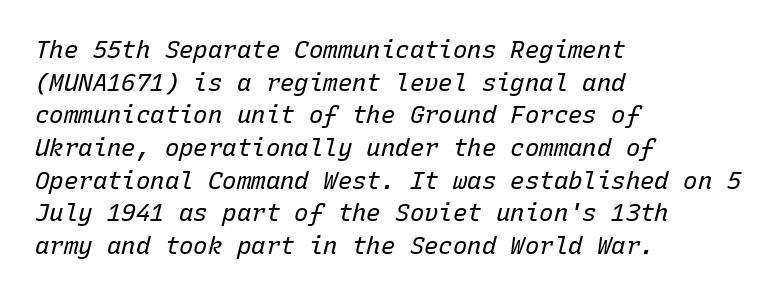
{"italic": "yes", "lean": "right", "slant_degrees": 15, "bold": "no", "underline": "no", "align": "left", "line_spacing": "normal", "line_spacing_ratio": 1.36, "letter_spacing": "normal", "letter_spacing_em": 0.0, "glyph_px": 24}
